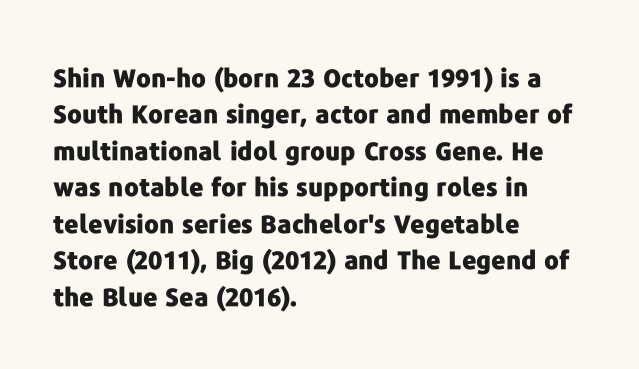
The image shows 25 px bold type, upright; set left-aligned, normal line spacing (1.46x), normal letter spacing, not underlined.
